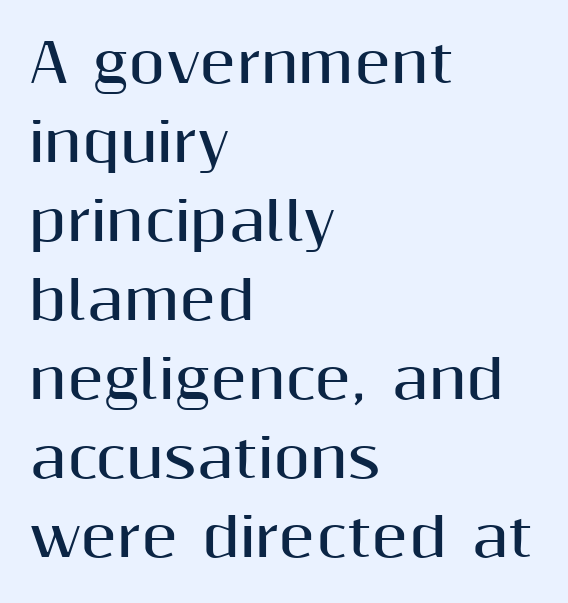
The image shows 53 px bold sans-serif type, upright; set left-aligned, normal line spacing (1.49x), normal letter spacing, not underlined; medium stroke contrast and a medium x-height.
